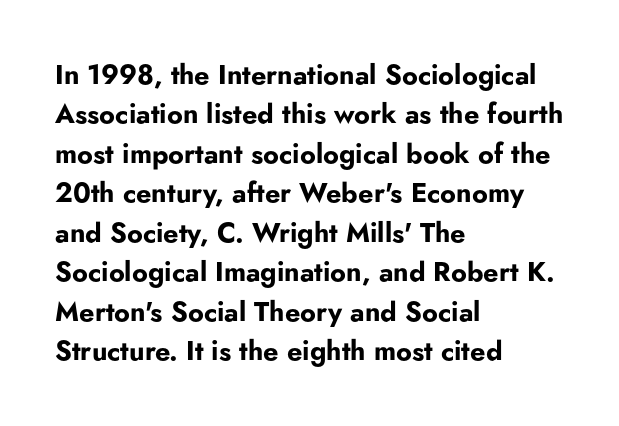
The line texture is even and compact thanks to regular tracking. Notice how the passage keeps a crisp vertical edge on the left only. Rendered with straight, roman letterforms. A bare baseline throughout the passage. One glance says typical: line gaps are just what's usual.
